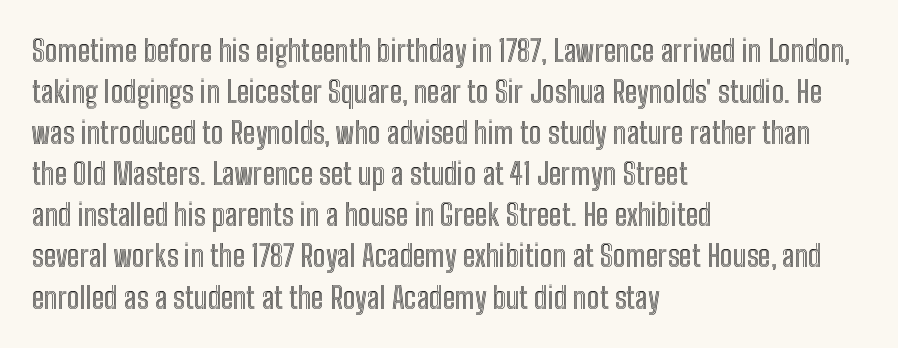
The image shows 30 px condensed type, upright; set left-aligned, normal line spacing (1.37x), normal letter spacing, not underlined; a medium x-height.
